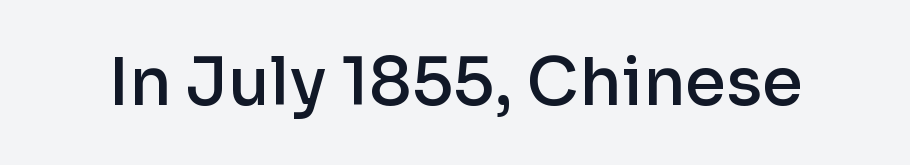
Looks like regular typesetting: each glyph gets only the width it needs. A somewhat darkened texture: the type is semibold rather than bold. Nope, no serifs anywhere on these letters. Italic? Not at all — the glyphs are vertical. The letters sit at their default tracking, neither squeezed nor spread.
